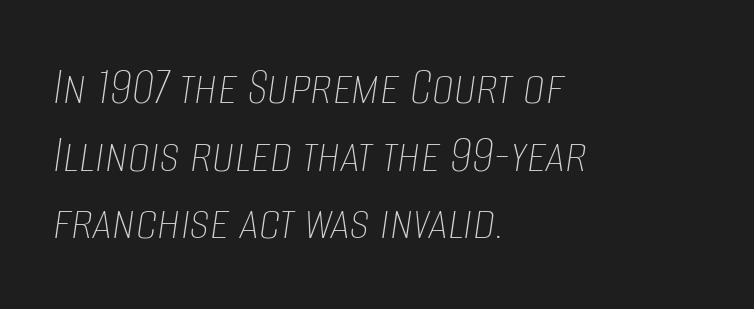
The image shows 55 px thin, condensed type, italic (leaning right); set left-aligned, line spacing 1.23x, normal letter spacing, not underlined; low stroke contrast and a large x-height.
